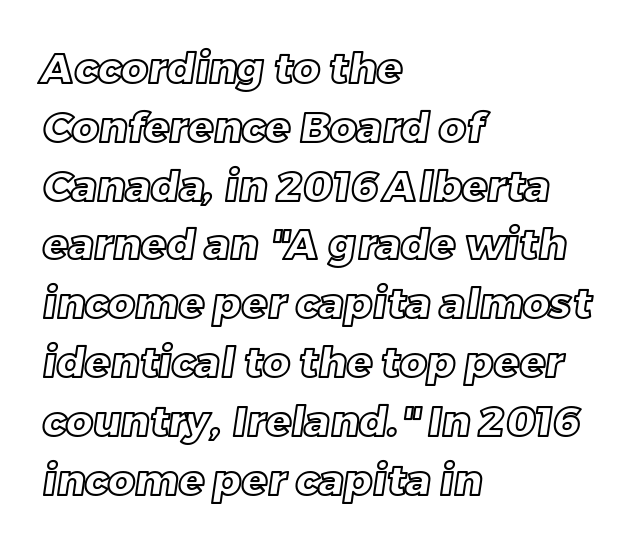
Plain, unruled lines of type. Students, observe: this is what conventionally led text looks like. Observe the ordinary spacing: letters are neighbours, not strangers. The passage shown is typed in a proportional face where columns would drift.
